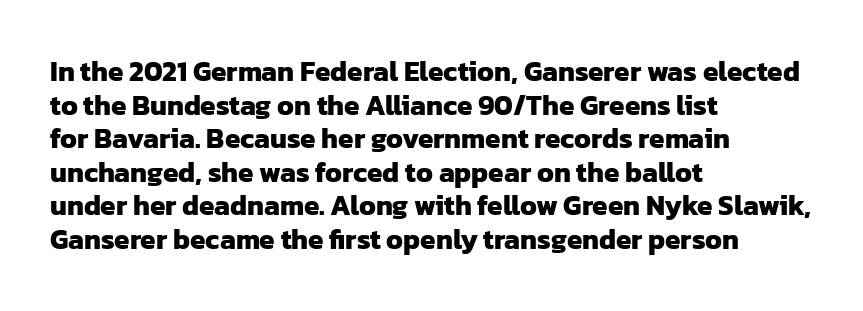
Nope, no serifs anywhere on these letters. Default kerning and tracking; the words read as compact shapes. This sample has the flowing, uneven cadence of proportional lettering. Casual observation: everything's shoved over to the left. Typesetter's note: full bold, strokes at maximum text heaviness.
